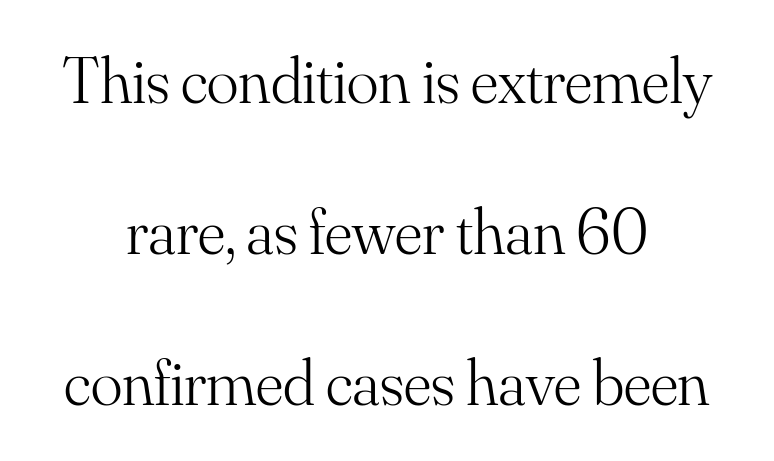
Varying glyph widths throughout — classic text-font behaviour. The specimen omits any rule beneath the text block's lines. Students, note that the glyphs here touch the page at normal intervals. Type style note: has serifs. Italic? Not at all — the glyphs are vertical.
